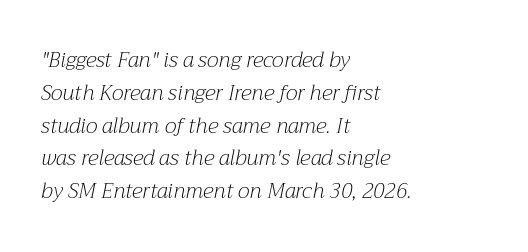
These glyphs show unthickened strokes, regular width or finer. Slant detected: the letters are inclined. Any mark beneath the type? The region is blank. Vertical spacing — default. A student would call this left alignment; a typographer would say flush left, rag right. Here the glyphs are tracked normally, forming tight word shapes.
